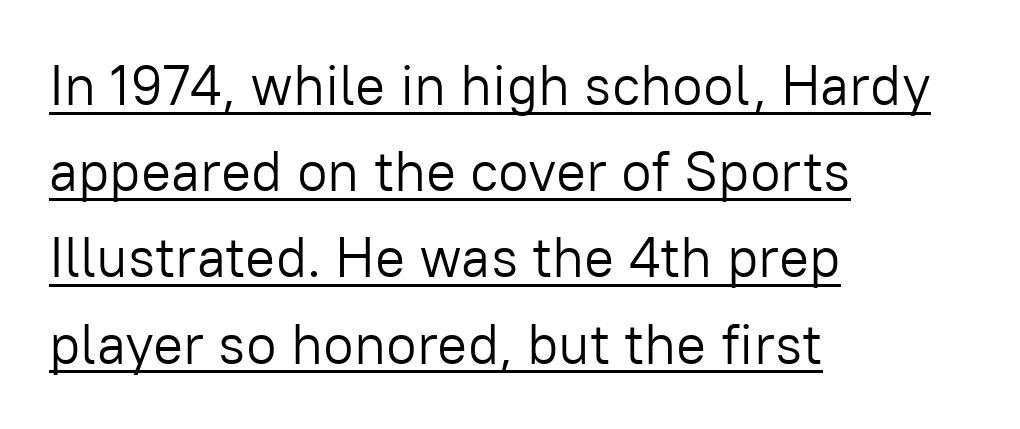
The image shows 56 px light sans-serif type, upright; set left-aligned, normal line spacing (1.54x), normal letter spacing, underlined; low stroke contrast and a medium x-height.
